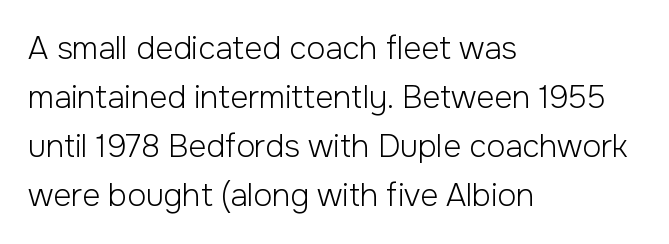
Q: Is the text bold? A: No.
Q: Is the text italic (slanted)? A: No, it is upright.
Q: Is the typeface a serif or a sans-serif typeface? A: Sans-serif.
Q: Is the text underlined? A: No.
Q: How is the paragraph aligned? A: Left-aligned.
Q: Is the spacing between letters normal or unusually wide? A: Normal.
Q: Is the spacing between lines tight, normal or loose? A: Normal.
Q: Width (condensed, normal, or wide)? A: Normal.
Q: Stroke contrast? A: Low.
Q: x-height? A: Medium.
Q: Monospaced? A: No.
